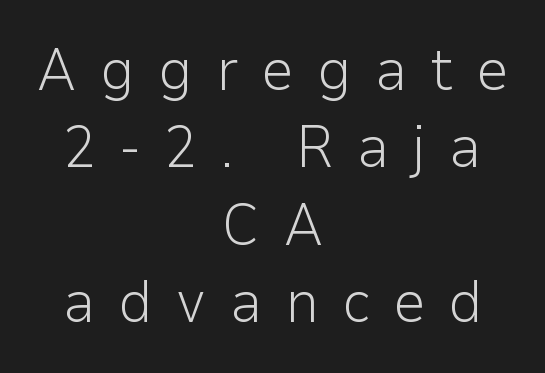
Q: Is the text bold? A: No.
Q: Is the text italic (slanted)? A: No, it is upright.
Q: Is the typeface a serif or a sans-serif typeface? A: Sans-serif.
Q: Is the text underlined? A: No.
Q: How is the paragraph aligned? A: Centered.
Q: Is the spacing between letters normal or unusually wide? A: Unusually wide.
Q: Is the spacing between lines tight, normal or loose? A: Normal.
Q: Width (condensed, normal, or wide)? A: Normal.
Q: Stroke contrast? A: Low.
Q: x-height? A: Medium.
Q: Monospaced? A: No.
